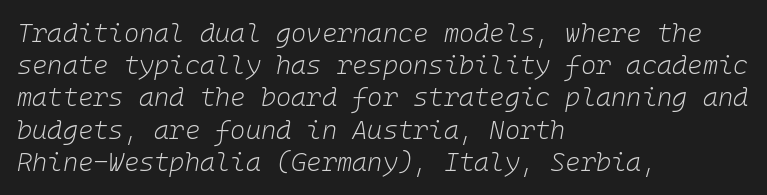
The image shows 26 px text type, italic (leaning right); set left-aligned, line spacing 1.24x, normal letter spacing, not underlined.
